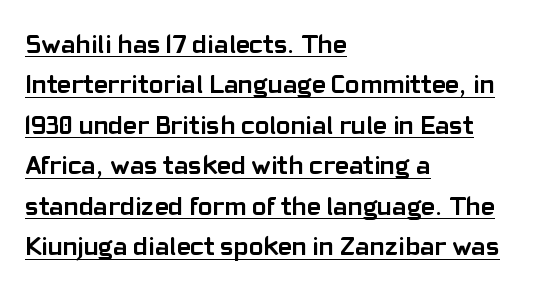
{"italic": "no", "bold": "yes", "underline": "yes", "align": "left", "line_spacing": "normal", "line_spacing_ratio": 1.5, "letter_spacing": "normal", "letter_spacing_em": 0.0, "glyph_px": 27}
